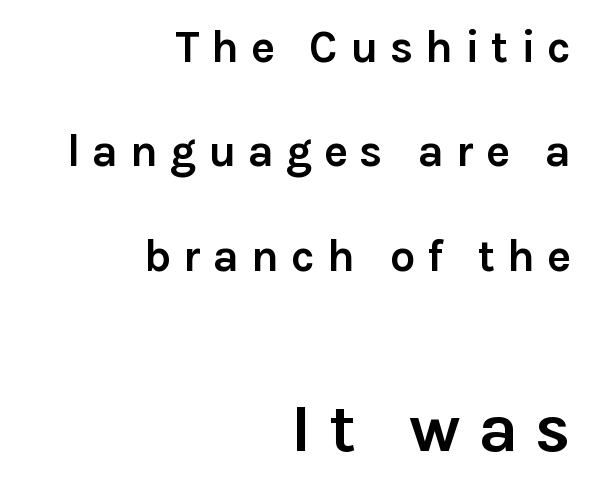
Q: Is the text bold? A: Yes.
Q: Is the text italic (slanted)? A: No, it is upright.
Q: Is the typeface a serif or a sans-serif typeface? A: Sans-serif.
Q: Is the text underlined? A: No.
Q: How is the paragraph aligned? A: Right-aligned.
Q: Is the spacing between letters normal or unusually wide? A: Unusually wide.
Q: Is the spacing between lines tight, normal or loose? A: Loose.
Q: Which block of text is set in a larger size, the first (top) or the second (bottom)? A: The second (bottom) one.
Q: Width (condensed, normal, or wide)? A: Normal.
Q: Stroke contrast? A: Low.
Q: x-height? A: Medium.
Q: Monospaced? A: No.
